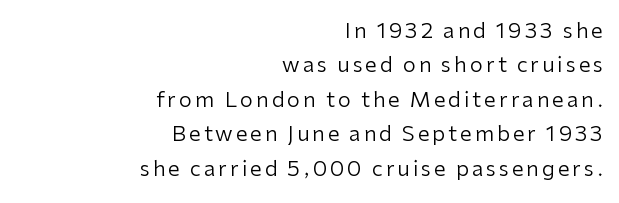
{"italic": "no", "bold": "no", "underline": "no", "align": "right", "line_spacing": "normal", "line_spacing_ratio": 1.64, "glyph_px": 21}
